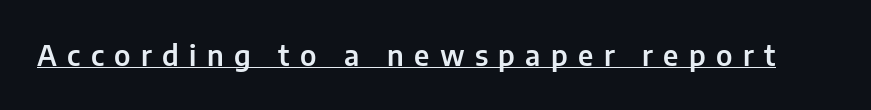
Does extra space separate the letters? Yes, quite a lot of it. The passage shown is underscored from start to finish. Is there any slant? The stems are plumb. Serifs: no, the terminals of the letterforms are clean. You could not count columns in this text — the font is proportionally spaced.
